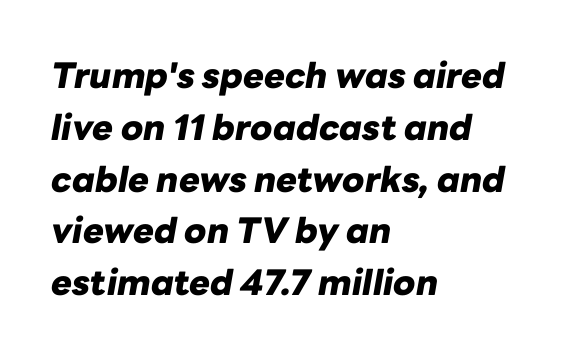
The image shows 35 px heavy type, italic (leaning right); set left-aligned, normal line spacing (1.48x), normal letter spacing, not underlined; low stroke contrast and a medium x-height.
